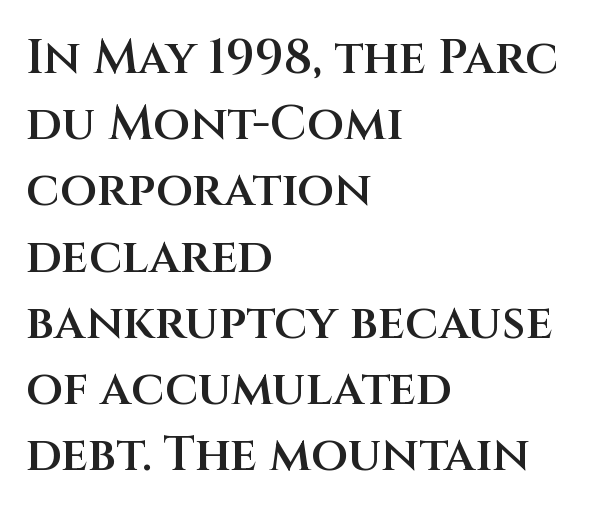
The image shows 48 px semibold sans-serif type, upright; set left-aligned, normal line spacing (1.38x), normal letter spacing, not underlined; medium stroke contrast and a large x-height.
